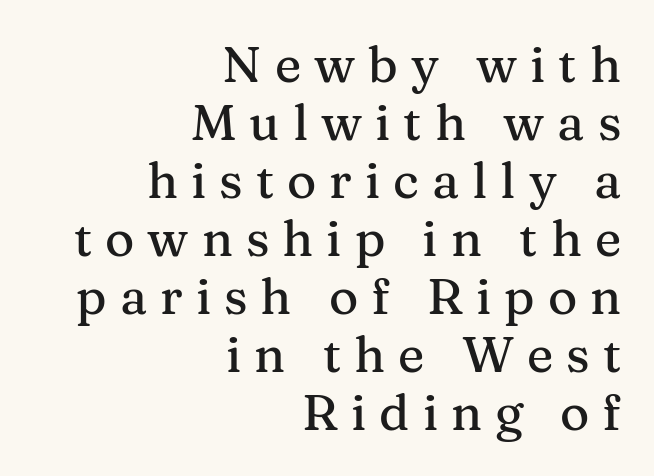
Q: Is the text italic (slanted)? A: No, it is upright.
Q: Is the typeface a serif or a sans-serif typeface? A: Serif.
Q: Is the text underlined? A: No.
Q: How is the paragraph aligned? A: Right-aligned.
Q: Is the spacing between letters normal or unusually wide? A: Unusually wide.
Q: Width (condensed, normal, or wide)? A: Normal.
Q: Stroke contrast? A: Medium.
Q: x-height? A: Medium.
Q: Monospaced? A: No.
